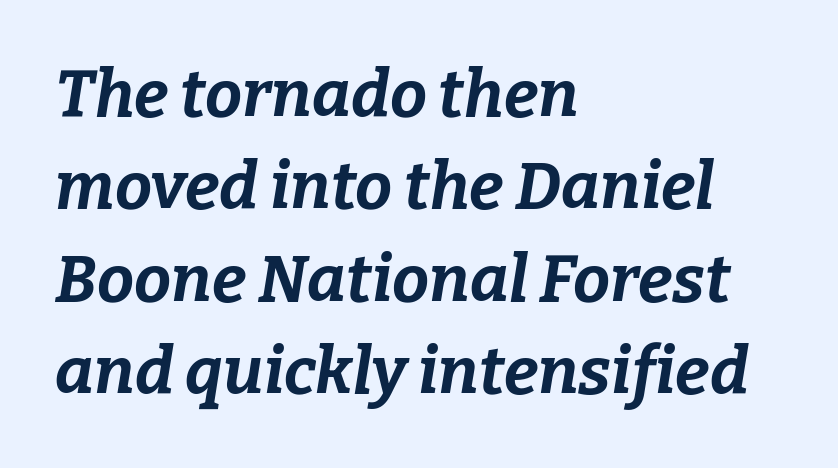
The image shows 66 px bold type, italic (leaning right); set left-aligned, normal line spacing (1.4x), normal letter spacing, not underlined; low stroke contrast and a medium x-height.
